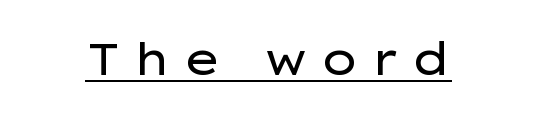
Q: Is the text bold? A: No.
Q: Is the text italic (slanted)? A: No, it is upright.
Q: Is the typeface a serif or a sans-serif typeface? A: Sans-serif.
Q: Is the text underlined? A: Yes.
Q: Is the spacing between letters normal or unusually wide? A: Unusually wide.
Q: Width (condensed, normal, or wide)? A: Wide.
Q: Stroke contrast? A: Low.
Q: x-height? A: Medium.
Q: Monospaced? A: No.
